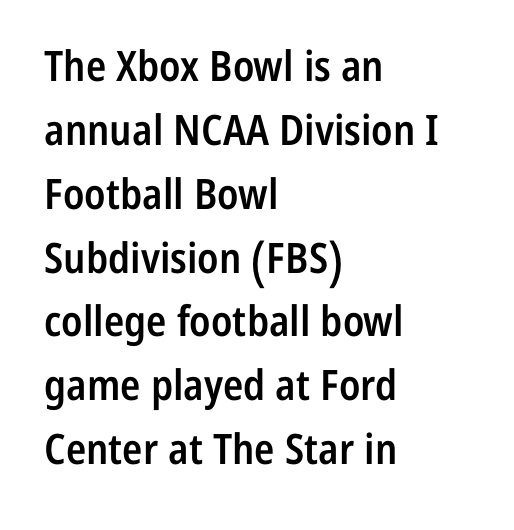
{"serif": "no", "italic": "no", "bold": "semi", "weight": "semibold", "width": "condensed", "stroke_contrast": "low", "x_height": "medium", "monospaced": "no", "underline": "no", "align": "left", "line_spacing": "normal", "line_spacing_ratio": 1.52, "letter_spacing": "normal", "letter_spacing_em": 0.0, "glyph_px": 42}
